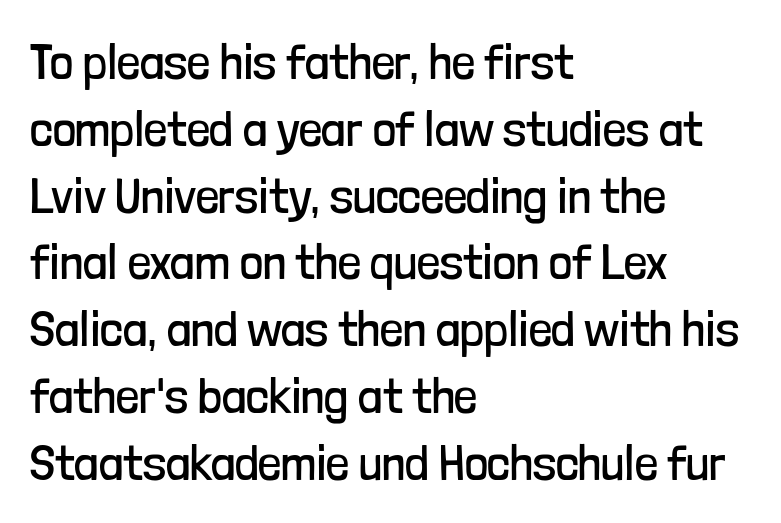
Q: Is the text bold? A: No.
Q: Is the text italic (slanted)? A: No, it is upright.
Q: Is the typeface a serif or a sans-serif typeface? A: Sans-serif.
Q: Is the text underlined? A: No.
Q: How is the paragraph aligned? A: Left-aligned.
Q: Is the spacing between letters normal or unusually wide? A: Normal.
Q: Is the spacing between lines tight, normal or loose? A: Normal.
Q: Width (condensed, normal, or wide)? A: Condensed.
Q: Stroke contrast? A: Low.
Q: x-height? A: Medium.
Q: Monospaced? A: No.
